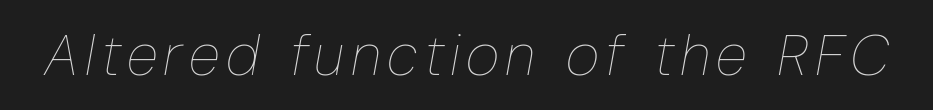
Italic? Definitely — the glyphs are oblique. The letters advance in unequal steps, a hallmark of proportional type. Check under the words: just untouched page. Nothing heavy about these letters — not bold at all.
